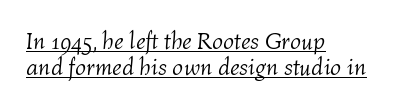
Honestly, the rows look squashed on top of each other. The compositor pushed each line to the left boundary. Unbolded letterforms with no extra heft. Spacing between characters is what you'd get straight out of the box.
